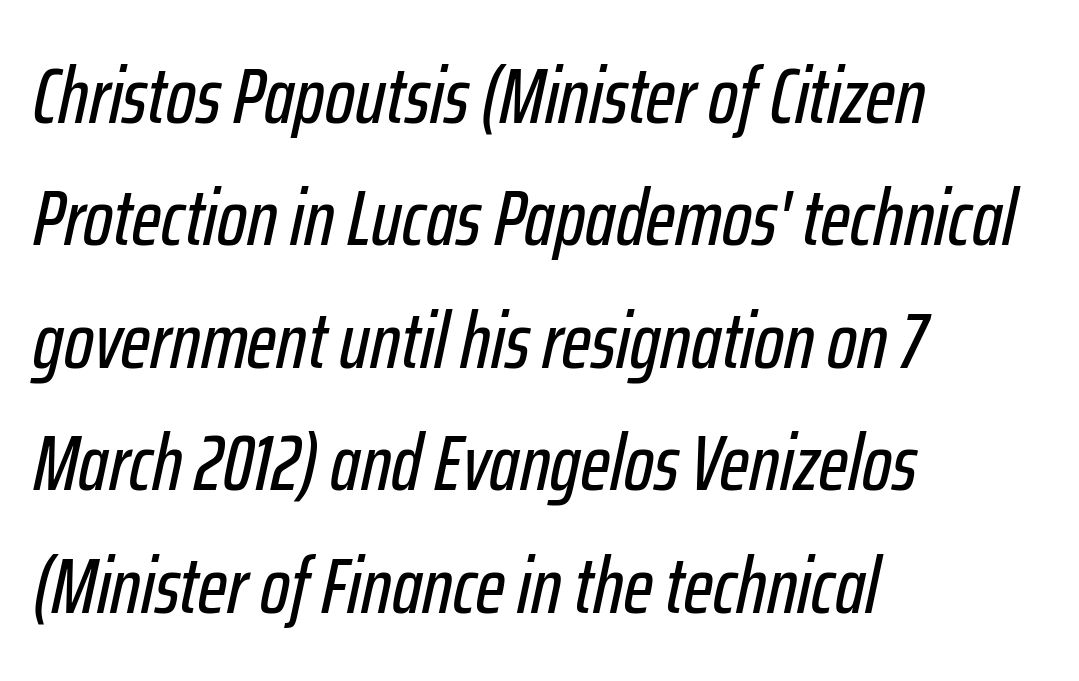
Rendered with sloped, italic letterforms. Character widths vary here, with narrow letters taking less room than wide ones. The paragraph shown leans on its left margin. These lines sit exactly where default settings would place them. The type is set solid horizontally, with unmodified tracking. The space directly below the letters is spotless.
